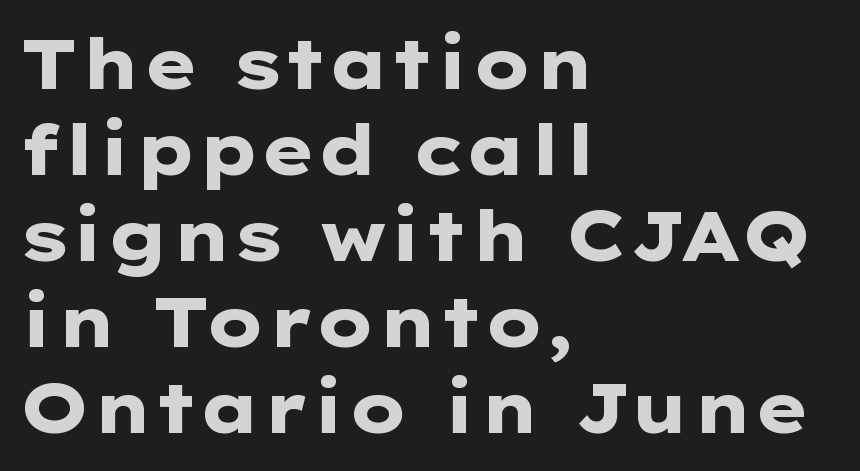
The image shows 70 px heavy, wide sans-serif type, upright; set left-aligned, line spacing 1.23x, normal letter spacing, not underlined; low stroke contrast and a medium x-height.
